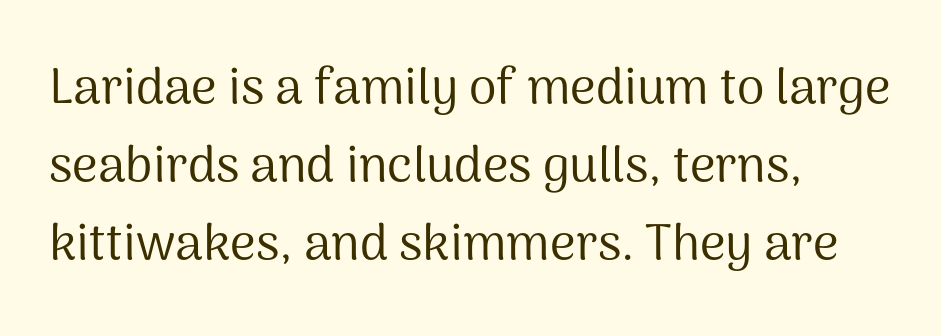
The image shows 50 px regular-weight sans-serif type, upright; set left-aligned, normal line spacing (1.56x), normal letter spacing, not underlined; medium stroke contrast and a medium x-height.
